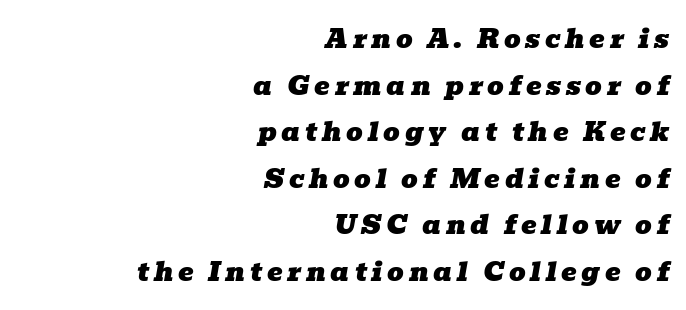
The lettering tilts uniformly, giving the passage an italic look. Where is the straight margin? On the right. The glyphs are unaccompanied by any horizontal stroke below them.
